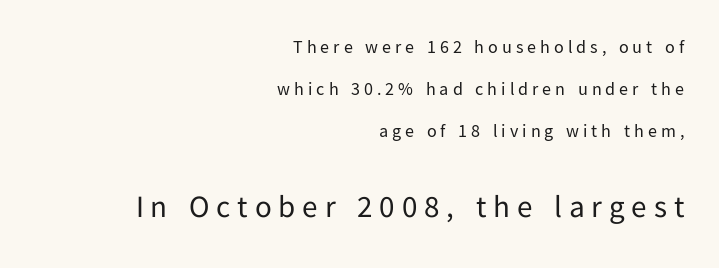
Summary of weight: not heavy and not bold. Decoration check: the copy has no underline. What stands out about the letter spacing? Its width — letters are far apart. The passage shown is typed in a proportional face where columns would drift.
